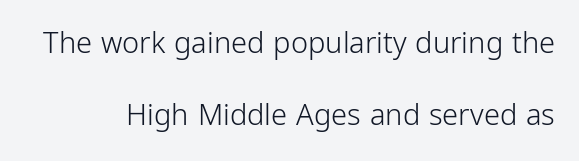
The image shows 29 px light, condensed sans-serif type, upright; set loose line spacing (2.49x), normal letter spacing, not underlined; low stroke contrast and a medium x-height.
